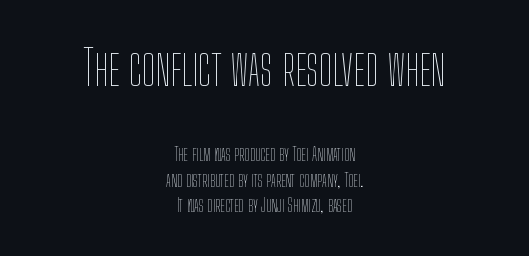
One glance says typical: line gaps are just what's usual. Line starts and ends both wander, symmetrically. Letters rest on an invisible, unmarked baseline. This sample uses plain, unmodified letter spacing.
